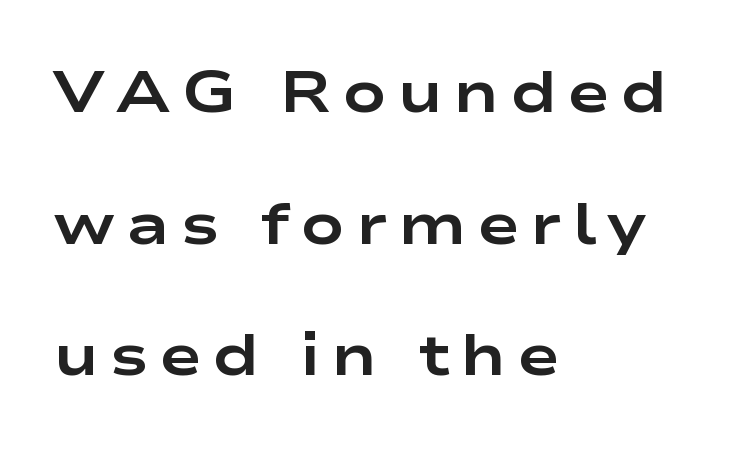
The image shows 58 px bold, wide sans-serif type, upright; set left-aligned, loose line spacing (2.27x), not underlined; low stroke contrast and a medium x-height.
